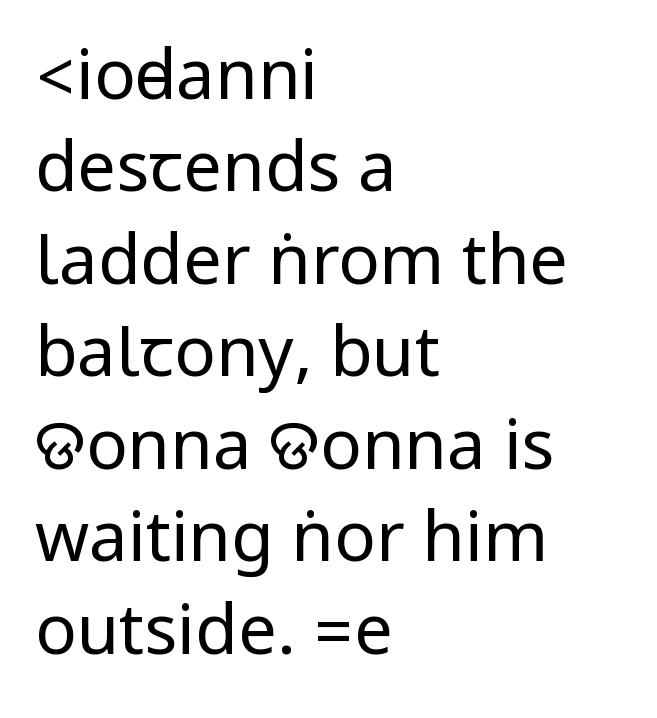
The vertical gap from one line to the next is medium. Default kerning and tracking; the words read as compact shapes. The typography opts for an upright posture over an oblique one. Clear beneath every line of the passage. Casual observation: everything's shoved over to the left. Are there feet on the stems? There aren't — it's a sans.
